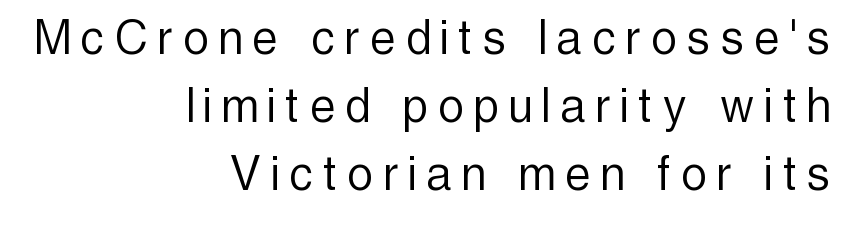
{"serif": "no", "italic": "no", "bold": "no", "weight": "light", "width": "condensed", "x_height": "medium", "monospaced": "no", "underline": "no", "align": "right", "line_spacing_ratio": 1.21, "letter_spacing": "wide", "letter_spacing_em": 0.2, "glyph_px": 56}
